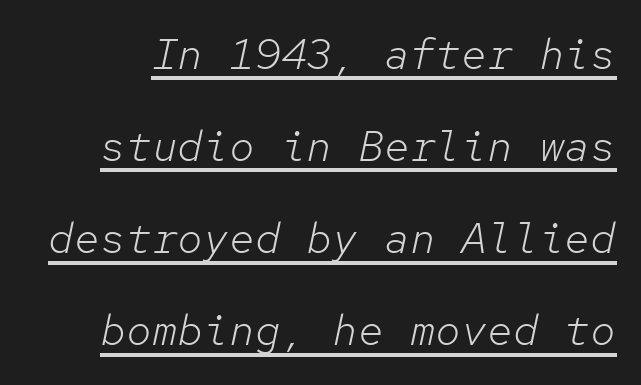
The image shows 43 px light type, italic (leaning right), monospaced; set loose line spacing (2.14x), normal letter spacing, underlined; low stroke contrast and a medium x-height.
